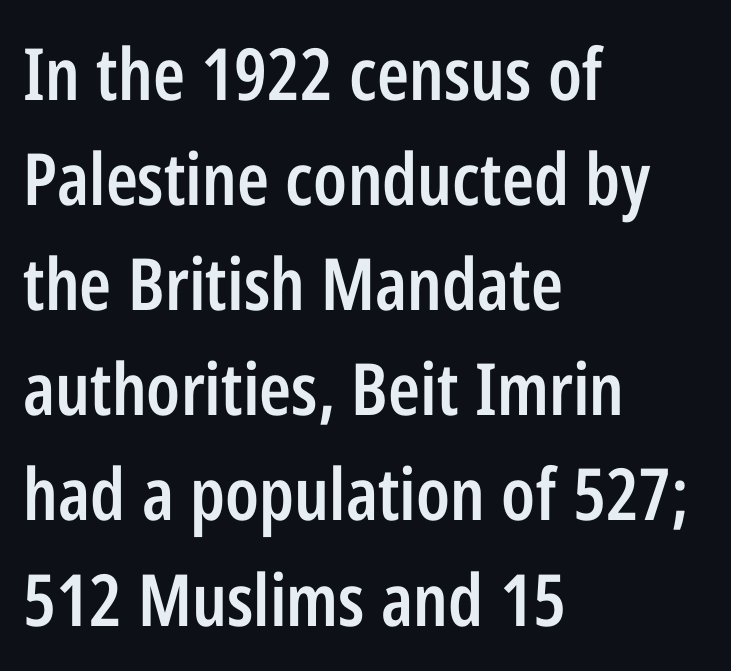
{"serif": "no", "italic": "no", "bold": "semi", "weight": "semibold", "width": "condensed", "stroke_contrast": "low", "x_height": "medium", "monospaced": "no", "underline": "no", "align": "left", "line_spacing": "normal", "line_spacing_ratio": 1.46, "letter_spacing": "normal", "letter_spacing_em": 0.0, "glyph_px": 72}
